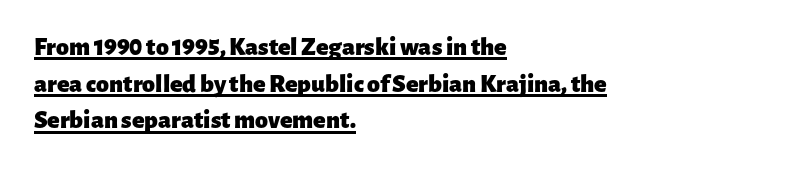
Vertical spacing — default. The type sits square on the baseline with zero lean. Compared with undecorated copy, this sample adds a rule below the words. This rendering leaves character spacing at its baseline value. Line beginnings align vertically; line endings do not. Notice how thick the strokes are: this is what a full bold looks like.
